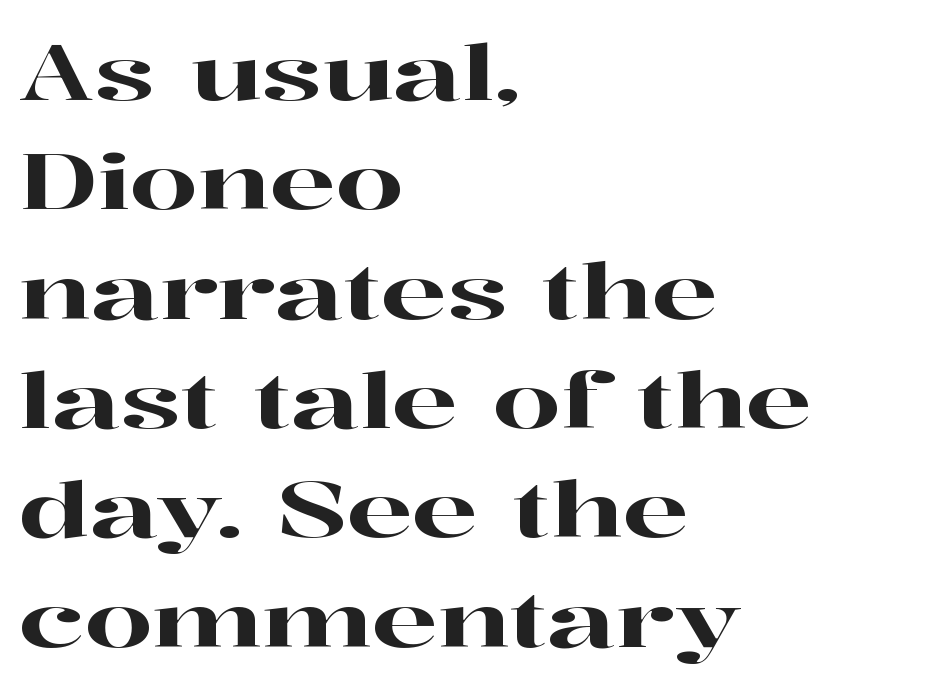
Q: Is the text italic (slanted)? A: No, it is upright.
Q: Is the typeface a serif or a sans-serif typeface? A: Serif.
Q: Is the text underlined? A: No.
Q: How is the paragraph aligned? A: Left-aligned.
Q: Is the spacing between letters normal or unusually wide? A: Normal.
Q: Is the spacing between lines tight, normal or loose? A: Normal.
Q: Width (condensed, normal, or wide)? A: Wide.
Q: Stroke contrast? A: High.
Q: x-height? A: Medium.
Q: Monospaced? A: No.
